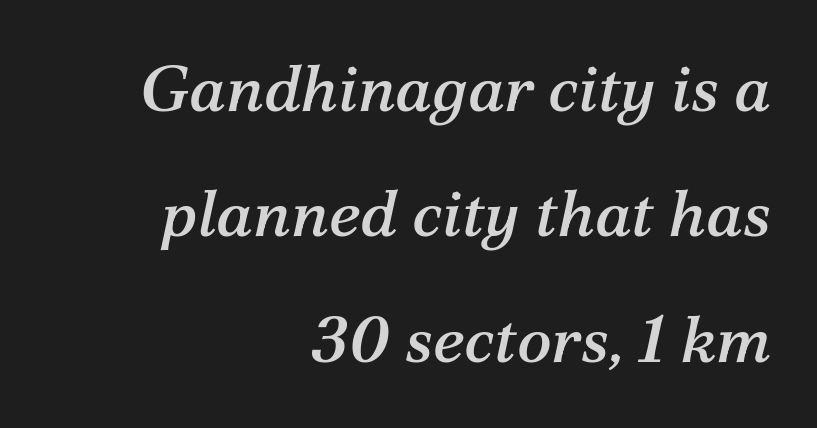
Q: Is the text italic (slanted)? A: Yes, it leans right by about 12 degrees.
Q: Is the typeface a serif or a sans-serif typeface? A: Serif.
Q: Is the text underlined? A: No.
Q: How is the paragraph aligned? A: Right-aligned.
Q: Is the spacing between letters normal or unusually wide? A: Normal.
Q: Is the spacing between lines tight, normal or loose? A: Loose.
Q: Width (condensed, normal, or wide)? A: Normal.
Q: Stroke contrast? A: Medium.
Q: x-height? A: Medium.
Q: Monospaced? A: No.
